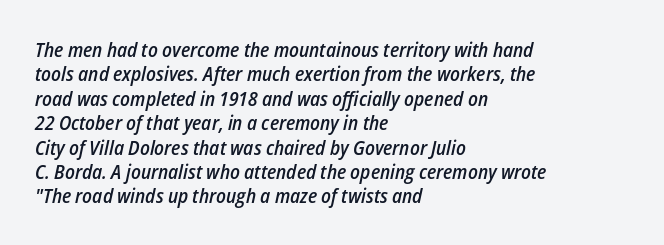
Which margin do the lines hug? The left one — the right edge is uneven. Unmarked baselines from the first word to the last. Is the letter spacing exaggerated? No — it looks like the ordinary default. Heft: intermediate — a semibold. The axis of the letterforms is tilted away from vertical.
